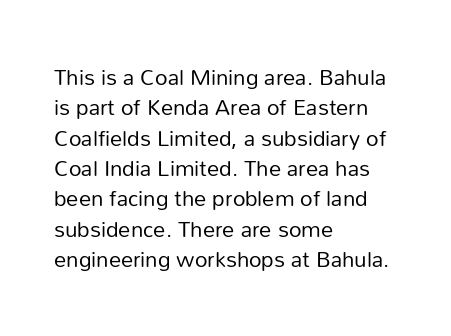
A quiet, ordinary-to-light weight characterises the typeface. The text block is weighted toward the left margin, trailing off unevenly rightward. This rendering leaves character spacing at its baseline value. Characters remain perfectly vertical along every line. The strip under each line holds only bare page.
